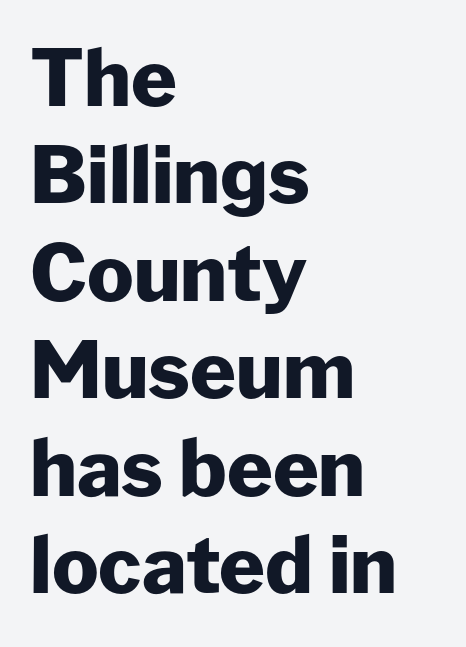
{"serif": "no", "italic": "no", "bold": "yes", "weight": "heavy", "width": "normal", "stroke_contrast": "low", "x_height": "medium", "monospaced": "no", "underline": "no", "align": "left", "line_spacing": "normal", "line_spacing_ratio": 1.25, "letter_spacing": "normal", "letter_spacing_em": 0.0, "glyph_px": 78}
